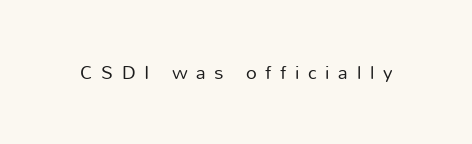
Do the letters lean? They stand straight. The type is letterspaced generously, with wide tracking. This rendering features lettering with no underline. Compared with a typical body face, this is equally light or lighter still.
